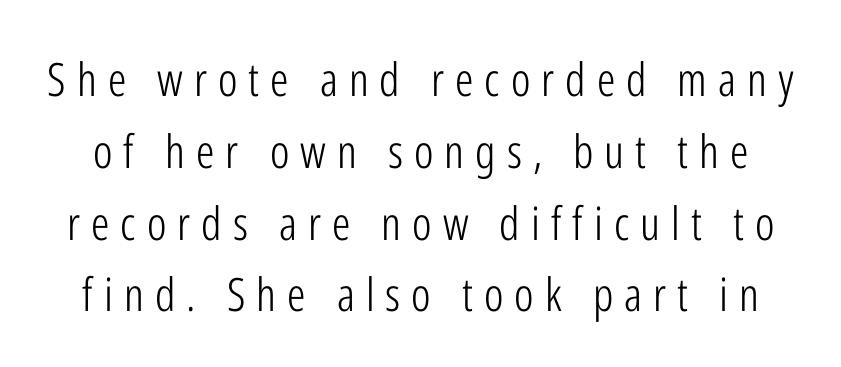
Q: Is the text bold? A: No.
Q: Is the text italic (slanted)? A: No, it is upright.
Q: Is the typeface a serif or a sans-serif typeface? A: Sans-serif.
Q: Is the text underlined? A: No.
Q: Is the spacing between letters normal or unusually wide? A: Unusually wide.
Q: Is the spacing between lines tight, normal or loose? A: Normal.
Q: Width (condensed, normal, or wide)? A: Condensed.
Q: Stroke contrast? A: Low.
Q: x-height? A: Medium.
Q: Monospaced? A: No.
